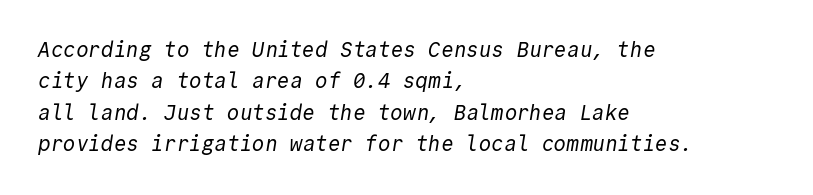
The image shows 21 px text type; set left-aligned, normal line spacing (1.5x), normal letter spacing, not underlined.
